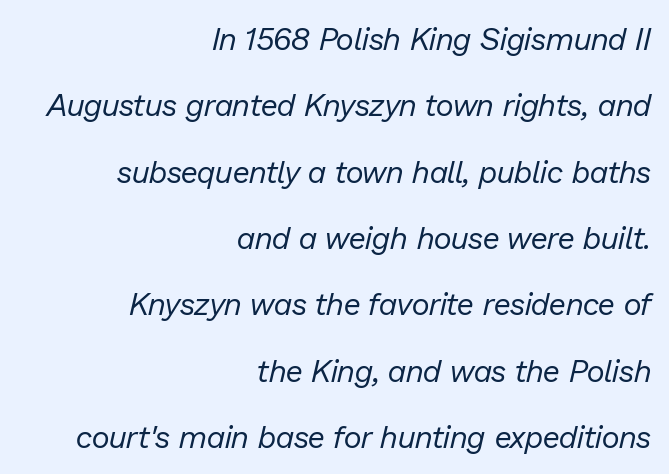
{"italic": "yes", "lean": "right", "slant_degrees": 13, "bold": "no", "weight": "regular", "width": "normal", "stroke_contrast": "low", "x_height": "medium", "monospaced": "no", "underline": "no", "align": "right", "line_spacing": "loose", "line_spacing_ratio": 2.14, "letter_spacing": "normal", "letter_spacing_em": 0.0, "glyph_px": 31}
